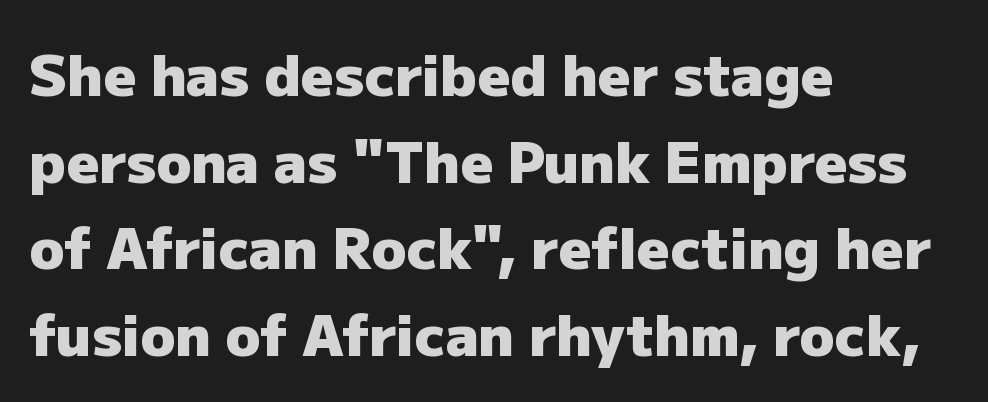
{"serif": "no", "italic": "no", "bold": "yes", "weight": "heavy", "width": "normal", "stroke_contrast": "low", "x_height": "medium", "monospaced": "no", "underline": "no", "align": "left", "line_spacing": "normal", "line_spacing_ratio": 1.52, "letter_spacing": "normal", "letter_spacing_em": 0.0, "glyph_px": 57}
